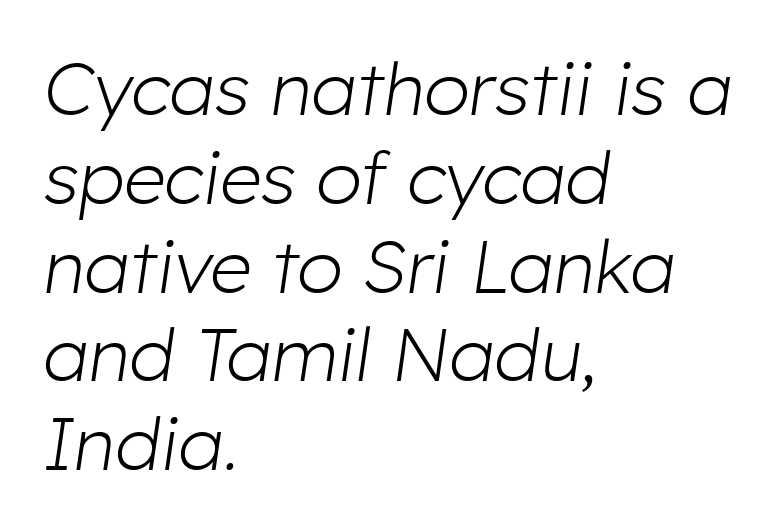
The image shows 74 px light type, italic (leaning right); set left-aligned, line spacing 1.2x, normal letter spacing, not underlined; low stroke contrast and a medium x-height.
